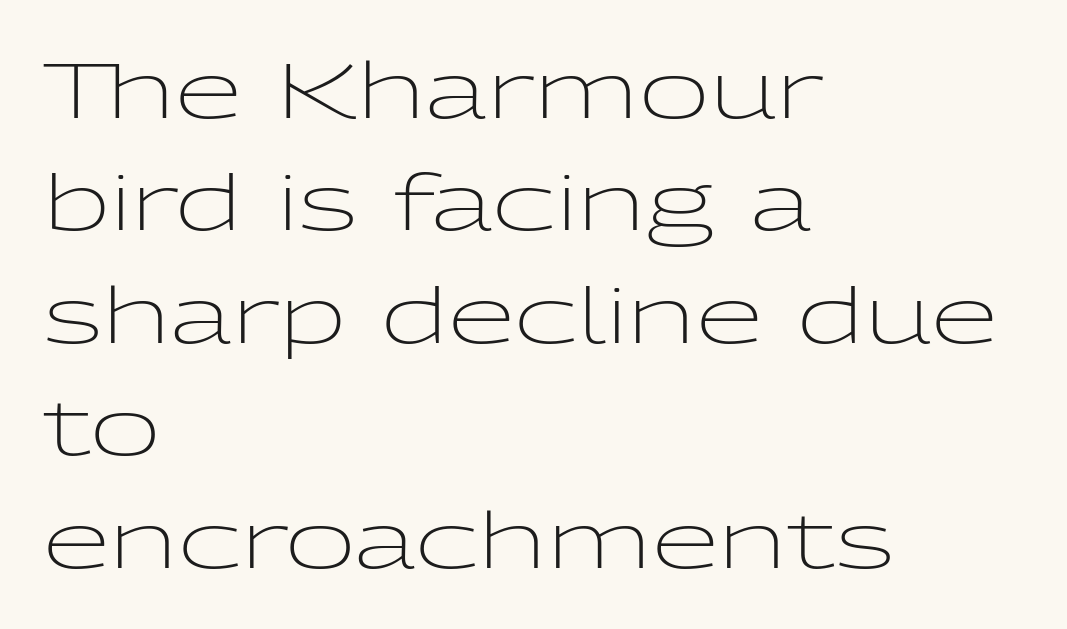
Q: Is the text bold? A: No.
Q: Is the text italic (slanted)? A: No, it is upright.
Q: Is the typeface a serif or a sans-serif typeface? A: Sans-serif.
Q: Is the text underlined? A: No.
Q: How is the paragraph aligned? A: Left-aligned.
Q: Is the spacing between letters normal or unusually wide? A: Normal.
Q: Is the spacing between lines tight, normal or loose? A: Normal.
Q: Width (condensed, normal, or wide)? A: Wide.
Q: Stroke contrast? A: Low.
Q: x-height? A: Medium.
Q: Monospaced? A: No.
